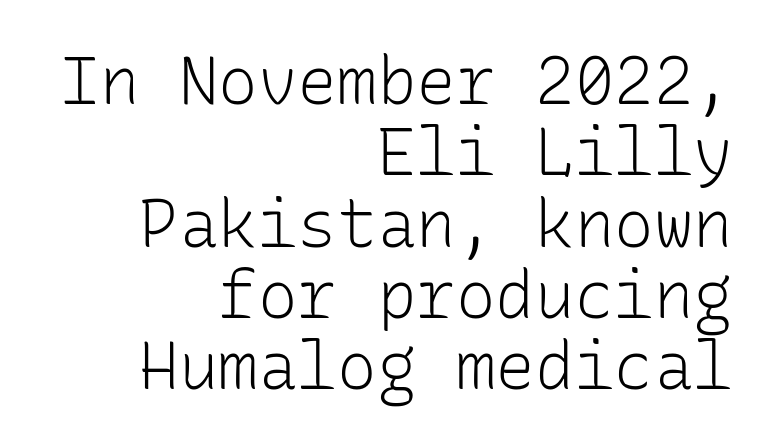
Q: Is the text bold? A: No.
Q: Is the text italic (slanted)? A: No, it is upright.
Q: Is the typeface a serif or a sans-serif typeface? A: Sans-serif.
Q: Is the text underlined? A: No.
Q: How is the paragraph aligned? A: Right-aligned.
Q: Is the spacing between letters normal or unusually wide? A: Normal.
Q: Is the spacing between lines tight, normal or loose? A: Tight.
Q: Width (condensed, normal, or wide)? A: Normal.
Q: Stroke contrast? A: Low.
Q: x-height? A: Medium.
Q: Monospaced? A: Yes.
